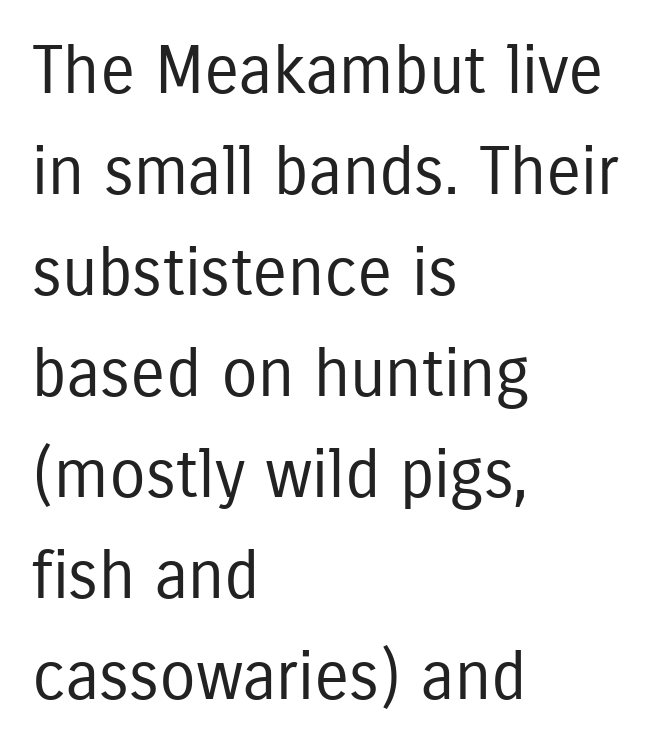
If you drew a ruler down the left edge, every line would touch it. Each word holds together tightly as a unit, with standard inter-letter gaps. Serif or sans? Sans — the stroke terminals are bare. Beneath every word, the page is bare. Unlike italic type, these characters show no tilt at all.
